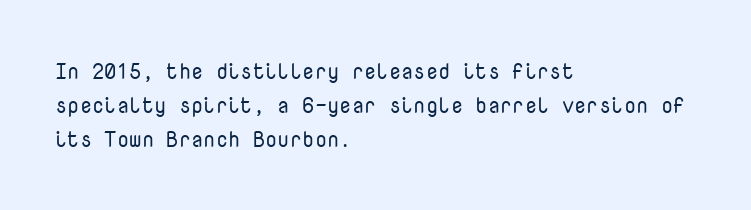
{"italic": "no", "bold": "no", "underline": "no", "align": "left", "line_spacing": "normal", "line_spacing_ratio": 1.55, "letter_spacing": "normal", "letter_spacing_em": 0.0, "glyph_px": 22}
